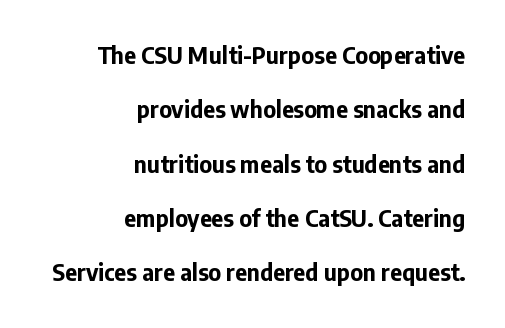
{"italic": "no", "bold": "yes", "underline": "no", "align": "right", "line_spacing": "loose", "line_spacing_ratio": 2.36, "letter_spacing": "normal", "letter_spacing_em": 0.0, "glyph_px": 23}
